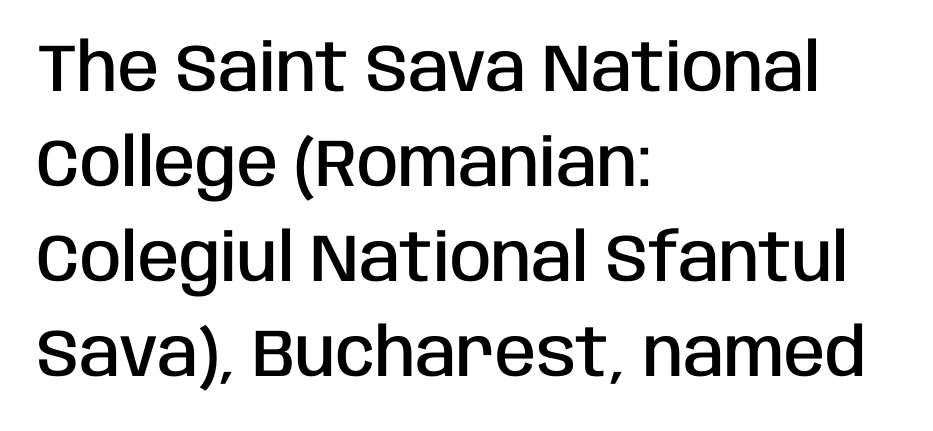
Q: Is the text bold? A: Semi-bold.
Q: Is the text italic (slanted)? A: No, it is upright.
Q: Is the typeface a serif or a sans-serif typeface? A: Sans-serif.
Q: Is the text underlined? A: No.
Q: How is the paragraph aligned? A: Left-aligned.
Q: Is the spacing between letters normal or unusually wide? A: Normal.
Q: Is the spacing between lines tight, normal or loose? A: Normal.
Q: Width (condensed, normal, or wide)? A: Condensed.
Q: Stroke contrast? A: Low.
Q: x-height? A: Large.
Q: Monospaced? A: No.
